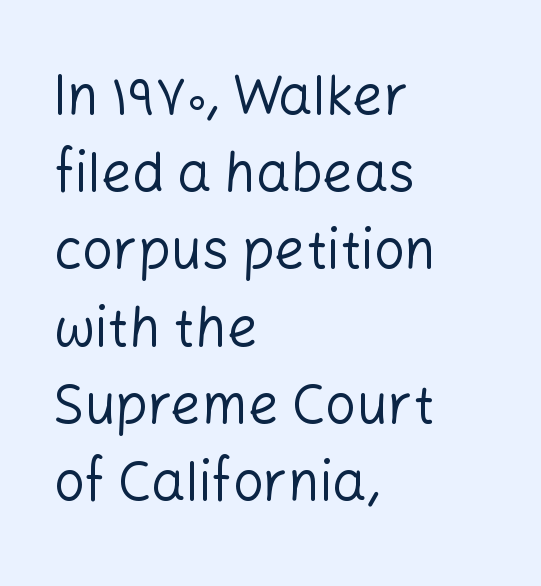
Q: Is the text bold? A: No.
Q: Is the text italic (slanted)? A: No, it is upright.
Q: Is the typeface a serif or a sans-serif typeface? A: Sans-serif.
Q: Is the text underlined? A: No.
Q: How is the paragraph aligned? A: Left-aligned.
Q: Is the spacing between letters normal or unusually wide? A: Normal.
Q: Is the spacing between lines tight, normal or loose? A: Normal.
Q: Width (condensed, normal, or wide)? A: Normal.
Q: Stroke contrast? A: Low.
Q: x-height? A: Medium.
Q: Monospaced? A: No.
